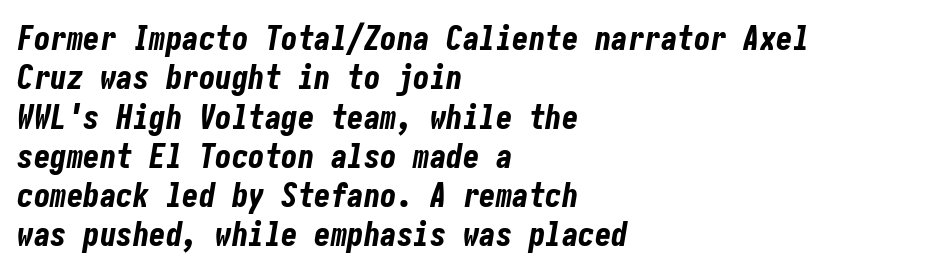
Clear beneath every line of the passage. Looking at the ascenders, they clearly lean. Horizontally, the lines are justified to the leading edge only. Look at the tracking — it's just the regular setting, nothing added. These words are printed bold, with thick strokes throughout.
